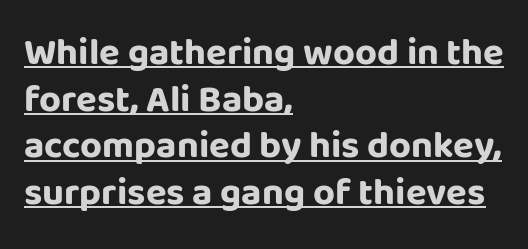
Q: Is the text bold? A: Yes.
Q: Is the text italic (slanted)? A: No, it is upright.
Q: Is the typeface a serif or a sans-serif typeface? A: Sans-serif.
Q: Is the text underlined? A: Yes.
Q: How is the paragraph aligned? A: Left-aligned.
Q: Is the spacing between letters normal or unusually wide? A: Normal.
Q: Width (condensed, normal, or wide)? A: Normal.
Q: Stroke contrast? A: Low.
Q: x-height? A: Large.
Q: Monospaced? A: No.
